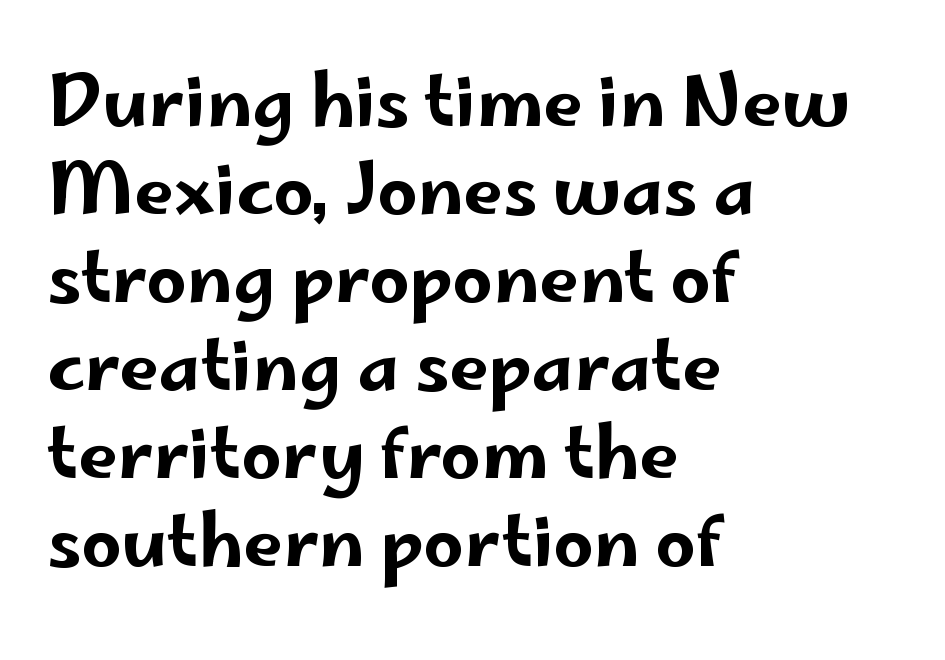
The image shows 71 px wide sans-serif type, upright; set left-aligned, line spacing 1.24x, normal letter spacing, not underlined; low stroke contrast and a small x-height.
